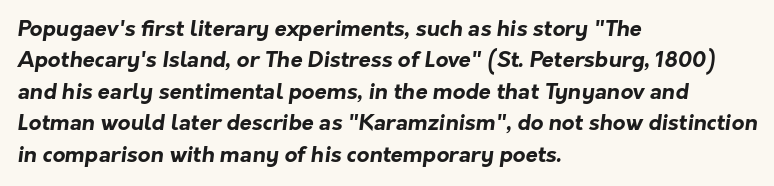
{"bold": "yes", "underline": "no", "align": "left", "line_spacing": "normal", "line_spacing_ratio": 1.43, "letter_spacing": "normal", "letter_spacing_em": 0.0, "glyph_px": 22}
